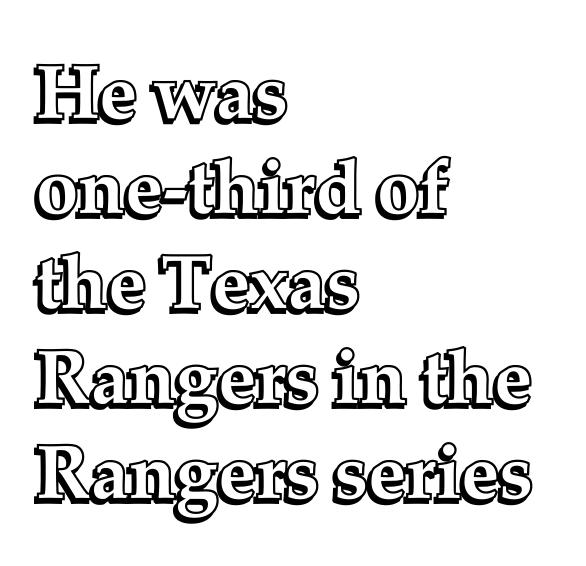
The image shows 76 px text type, upright; set left-aligned, normal line spacing (1.25x), normal letter spacing, not underlined; a medium x-height.
